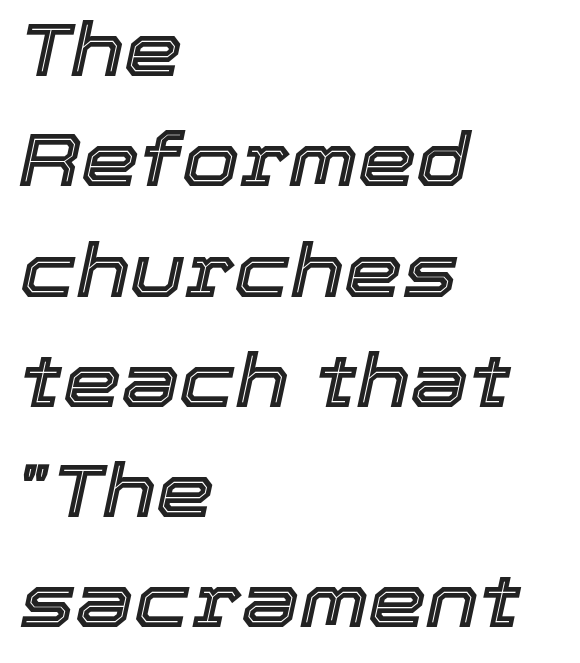
Is there much room between lines? A standard amount, neither cramped nor airy. The passage shown is typed in a proportional face where columns would drift. A bare baseline throughout the passage. When letters slant like this, we call the style italic. If you drew a ruler down the left edge, every line would touch it.
